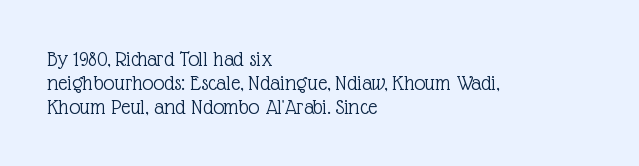
Q: Is the text bold? A: No.
Q: Is the text italic (slanted)? A: No, it is upright.
Q: Is the text underlined? A: No.
Q: How is the paragraph aligned? A: Left-aligned.
Q: Is the spacing between letters normal or unusually wide? A: Normal.
Q: Is the spacing between lines tight, normal or loose? A: Tight.
